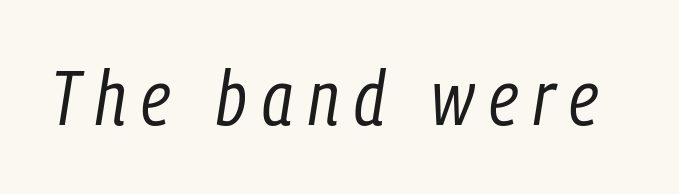
{"italic": "yes", "lean": "right", "slant_degrees": 9, "bold": "no", "weight": "regular", "width": "condensed", "stroke_contrast": "low", "x_height": "medium", "monospaced": "no", "underline": "no", "letter_spacing": "wide", "letter_spacing_em": 0.2, "glyph_px": 76}
